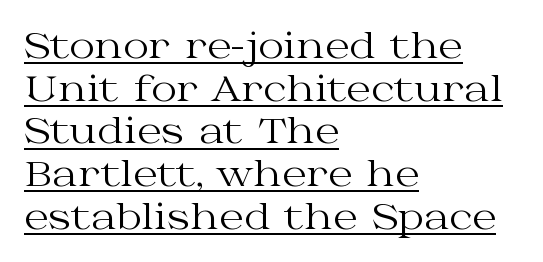
{"serif": "yes", "italic": "no", "bold": "no", "weight": "regular", "width": "wide", "stroke_contrast": "medium", "x_height": "medium", "monospaced": "no", "underline": "yes", "align": "left", "line_spacing_ratio": 1.22, "letter_spacing": "normal", "letter_spacing_em": 0.0, "glyph_px": 35}
